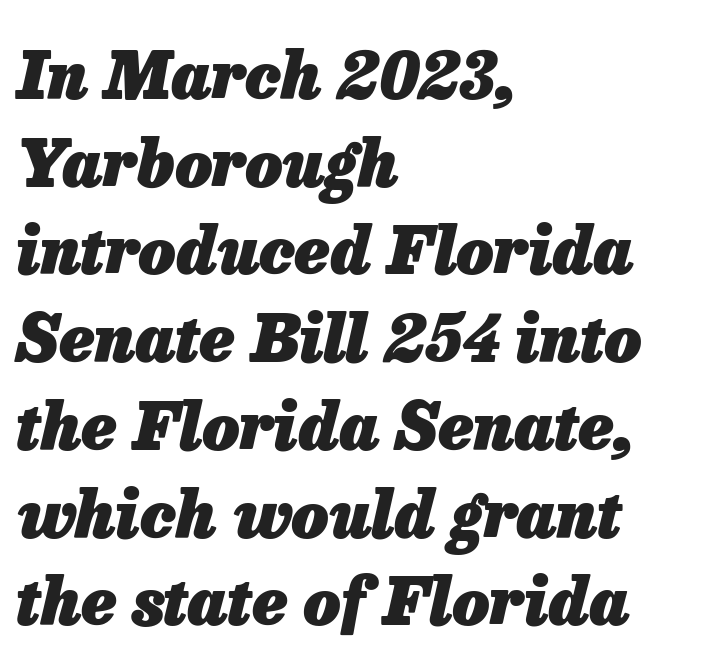
Spacing verdict: proportional, widths tailored to each character. Compared with typical body copy, the letter spacing here is the same. Type without underlining. On the weight axis this lands at bold, roughly 700.
